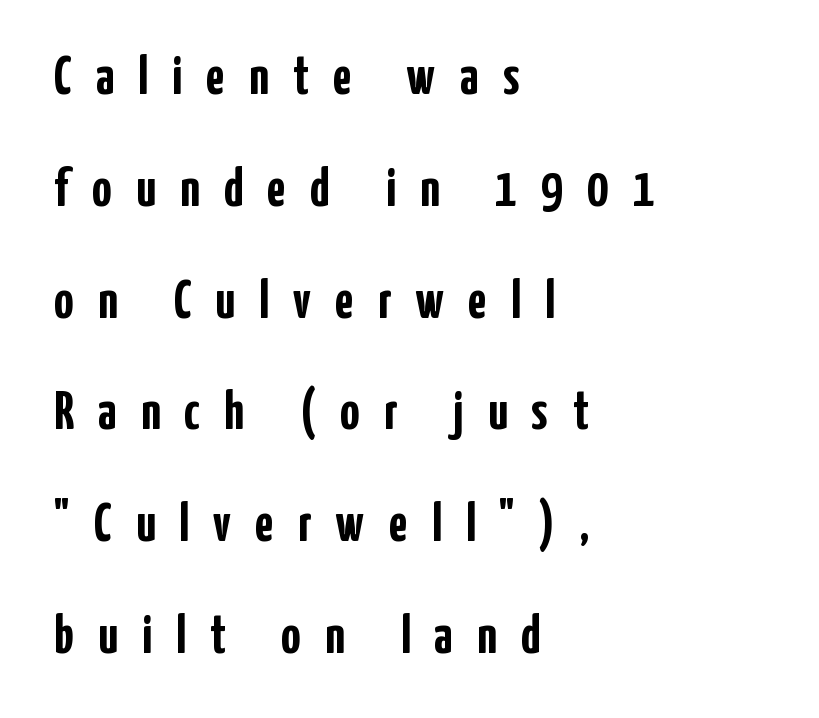
The rendering uses natural spacing where letterforms have individual widths. A student would call this left alignment; a typographer would say flush left, rag right. Weight: bold. Nothing sits at the stroke ends, so this counts as sans-serif.
